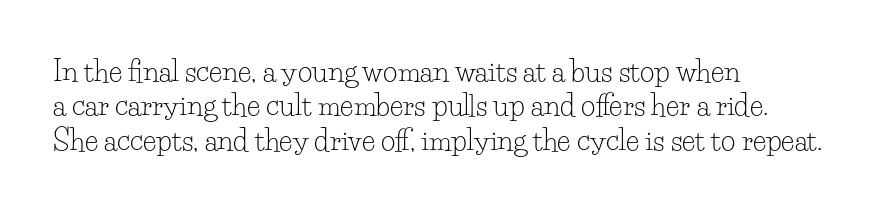
{"serif": "yes", "italic": "no", "bold": "no", "weight": "light", "width": "normal", "stroke_contrast": "low", "x_height": "small", "monospaced": "no", "underline": "no", "align": "left", "line_spacing_ratio": 1.23, "letter_spacing": "normal", "letter_spacing_em": 0.0, "glyph_px": 28}
